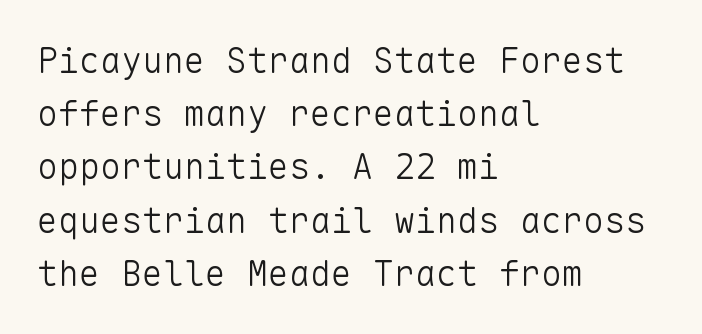
Type without underlining. Is there any slant? The stems are plumb. Typeset ragged right — the left edge is the straight one. The letters look calm and open, with moderate or lighter stems. Each word holds together tightly as a unit, with standard inter-letter gaps. Horizontal bands of white between lines are of average thickness.
